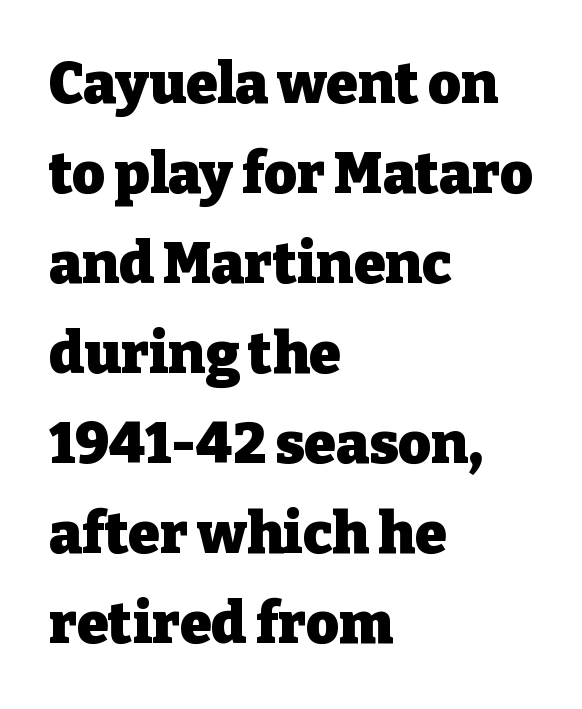
Q: Is the text bold? A: Yes.
Q: Is the text italic (slanted)? A: No, it is upright.
Q: Is the typeface a serif or a sans-serif typeface? A: Serif.
Q: Is the text underlined? A: No.
Q: How is the paragraph aligned? A: Left-aligned.
Q: Is the spacing between letters normal or unusually wide? A: Normal.
Q: Is the spacing between lines tight, normal or loose? A: Normal.
Q: Width (condensed, normal, or wide)? A: Normal.
Q: Stroke contrast? A: Low.
Q: x-height? A: Medium.
Q: Monospaced? A: No.
